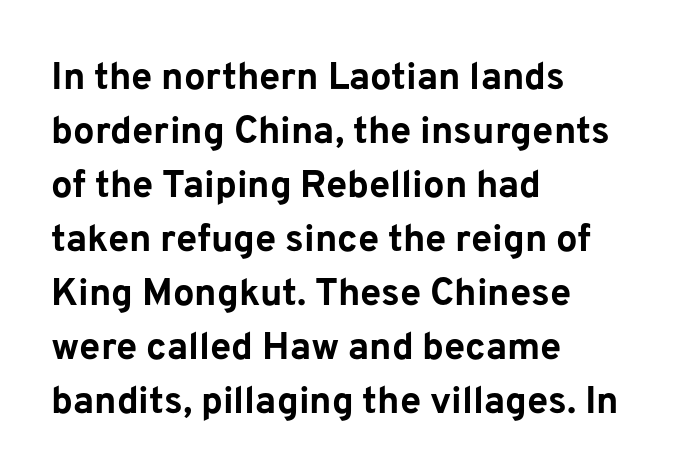
The image shows 38 px bold sans-serif type, upright; set left-aligned, normal line spacing (1.42x), normal letter spacing, not underlined; low stroke contrast and a medium x-height.
